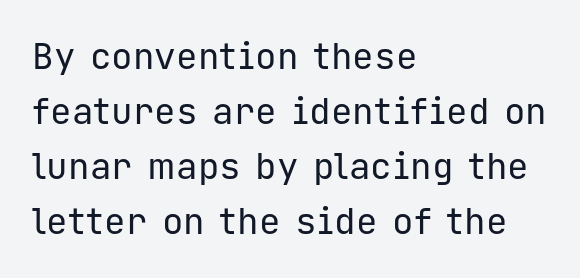
{"serif": "no", "italic": "no", "bold": "no", "weight": "regular", "width": "normal", "stroke_contrast": "low", "x_height": "medium", "monospaced": "yes", "underline": "no", "align": "left", "line_spacing": "normal", "line_spacing_ratio": 1.53, "letter_spacing": "normal", "letter_spacing_em": 0.0, "glyph_px": 36}
